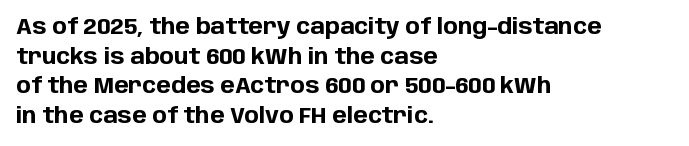
{"italic": "no", "bold": "yes", "underline": "no", "align": "left", "line_spacing": "normal", "line_spacing_ratio": 1.35, "letter_spacing": "normal", "letter_spacing_em": 0.0, "glyph_px": 22}
